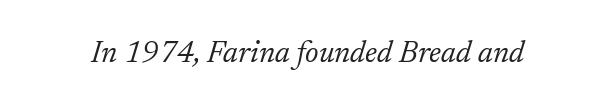
Beneath every word, the page is bare. You can tell from the footed stems that serif type was used. The weight tops out at a normal text grade. This sample uses an oblique cut, with every glyph tilted off the vertical.
